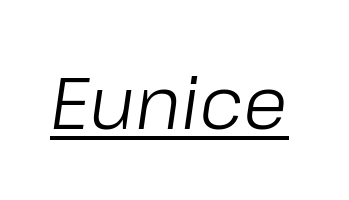
Q: Is the text bold? A: No.
Q: Is the text italic (slanted)? A: Yes, it leans right by about 8 degrees.
Q: Is the text underlined? A: Yes.
Q: Is the spacing between letters normal or unusually wide? A: Normal.
Q: Width (condensed, normal, or wide)? A: Normal.
Q: Stroke contrast? A: Low.
Q: x-height? A: Medium.
Q: Monospaced? A: No.
